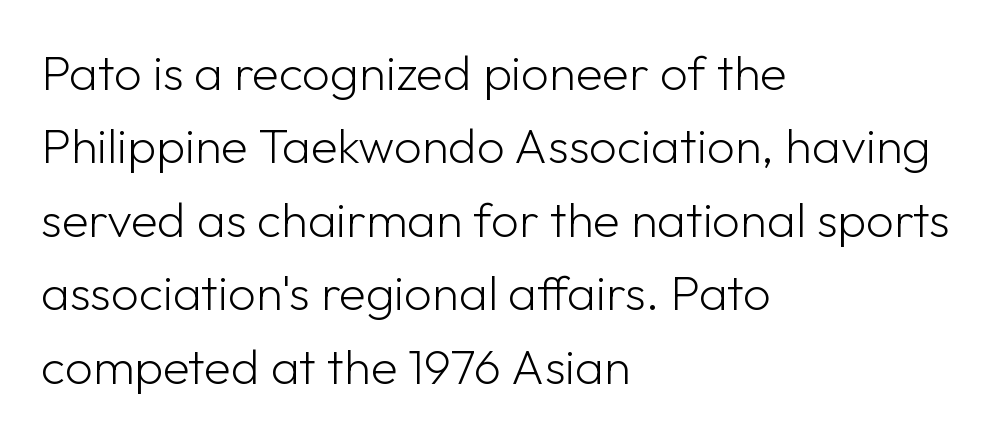
The text was rendered using a sans face with plain stroke endings. Casual observation: everything's shoved over to the left. No extra ink here — the face is not bold. Do the characters align in a grid? No, the font is proportional. The rendering keeps characters at their native spacing. A roman cut, with each character standing at attention.
